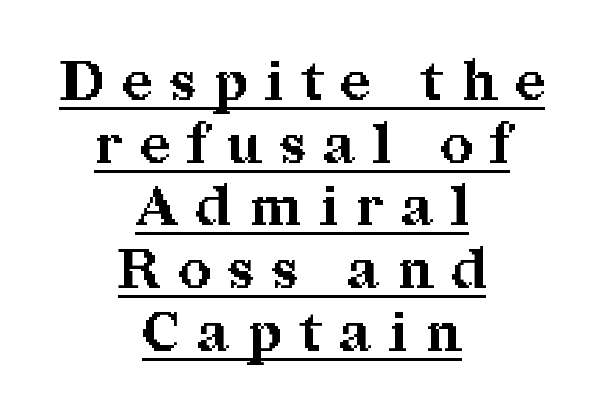
{"serif": "yes", "italic": "no", "bold": "yes", "weight": "bold", "width": "normal", "stroke_contrast": "medium", "x_height": "medium", "monospaced": "no", "underline": "yes", "align": "center", "line_spacing": "tight", "line_spacing_ratio": 1.12, "letter_spacing": "wide", "letter_spacing_em": 0.33, "glyph_px": 56}
